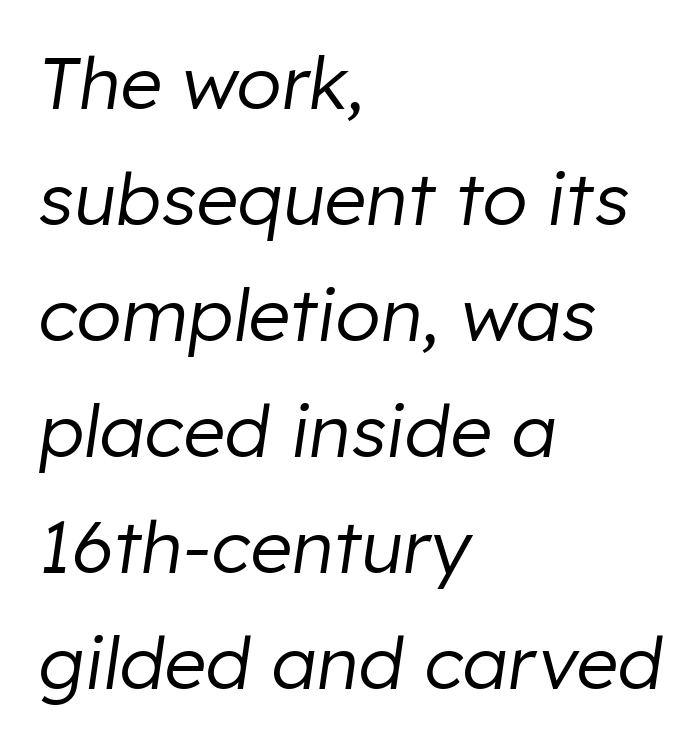
Q: Is the text bold? A: No.
Q: Is the text italic (slanted)? A: Yes, it leans right by about 8 degrees.
Q: Is the text underlined? A: No.
Q: How is the paragraph aligned? A: Left-aligned.
Q: Is the spacing between letters normal or unusually wide? A: Normal.
Q: Is the spacing between lines tight, normal or loose? A: Normal.
Q: Width (condensed, normal, or wide)? A: Normal.
Q: Stroke contrast? A: Low.
Q: x-height? A: Medium.
Q: Monospaced? A: No.
